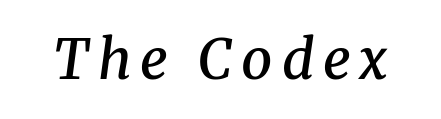
{"serif": "yes", "italic": "yes", "lean": "right", "slant_degrees": 8, "bold": "semi", "weight": "semibold", "width": "normal", "stroke_contrast": "medium", "x_height": "medium", "monospaced": "no", "underline": "no", "glyph_px": 55}
